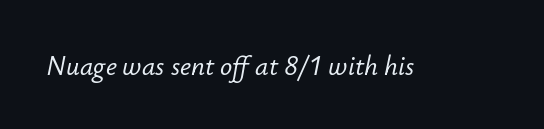
The image shows 27 px text type, italic (leaning right); set normal letter spacing, not underlined.
